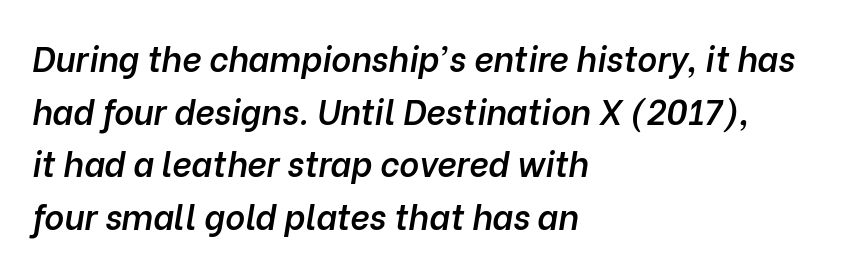
Baseline-to-baseline distance is the conventional proportion of letter height. Moderately thickened strokes mark this as semibold type. The rendering keeps characters at their native spacing. The rendering anchors every line to the left-hand side. Decoration check: the copy has no underline.
